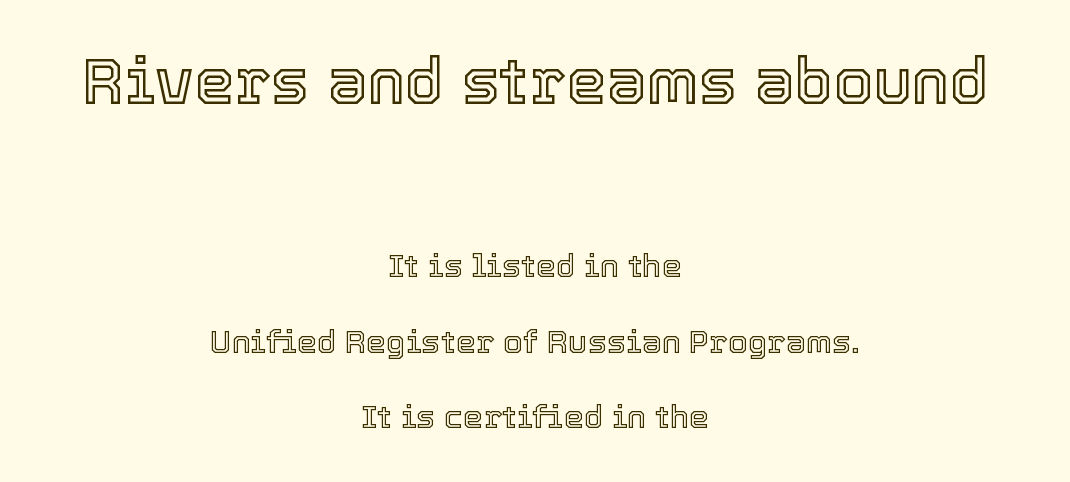
{"italic": "no", "width": "normal", "x_height": "medium", "monospaced": "no", "underline": "no", "align": "center", "line_spacing": "loose", "line_spacing_ratio": 2.36, "letter_spacing": "normal", "letter_spacing_em": 0.0, "larger_block": "first", "size_ratio": 2.0, "glyph_px": 64}
